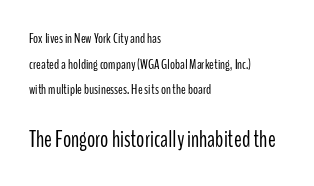
The typography opts for an upright posture over an oblique one. The strokes are not fattened; the text isn't bold. The text block is weighted toward the left margin, trailing off unevenly rightward. The second block has been scaled up relative to the first.
